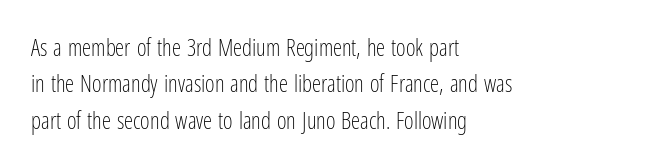
Compared with typical paragraphs, the rows here are spaced about the same. The letterforms sit at book weight or below. Ascenders rise straight up at ninety degrees. The lines are quadded left. Check the space under the baseline: it is left empty. Tracking value appears to be zero — textbook default spacing.
